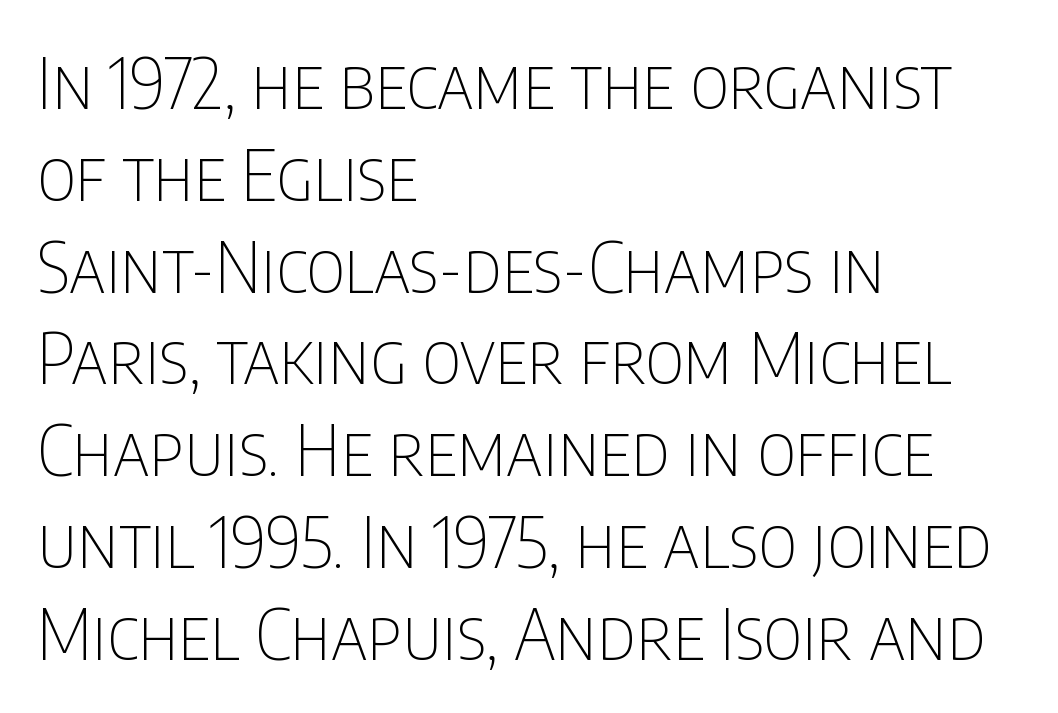
Ink coverage per letter is moderate at most. The designer went with a sans here, leaving each stem footless. One glance says typical: line gaps are just what's usual. Anything drawn beneath the words? Only blank space. Notice how the stems are strictly vertical — no italics here.
